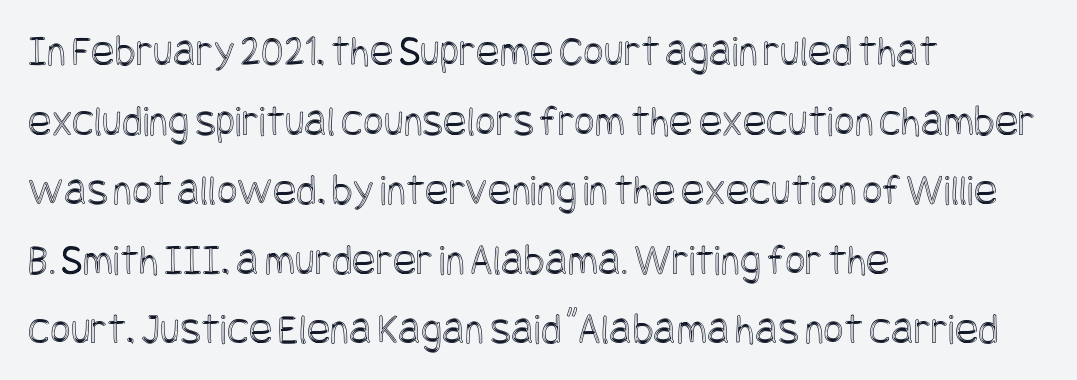
The image shows 44 px condensed type, upright; set left-aligned, normal line spacing (1.58x), normal letter spacing, not underlined; a large x-height.
